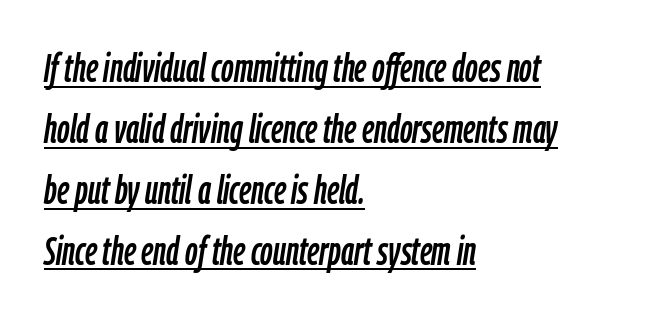
These lines are rendered in a variable-pitch font. Honestly, the underline is the first thing you notice here. Left-aligned paragraph, ragged on the right. Notice how the stems are inclined rather than vertical — that's the hallmark of italics. Between one letter and the next there's only the usual sliver of space.
